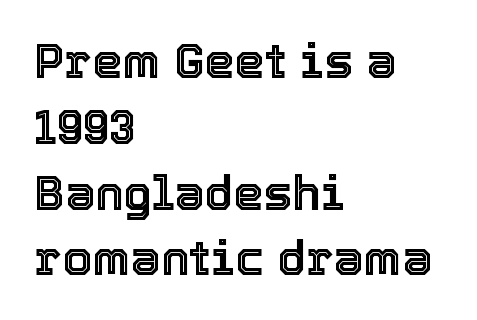
Lines of text with bare space underneath. The vertical gap from one line to the next is medium. The lines are quadded left. Do the characters align in a grid? No, the font is proportional.
